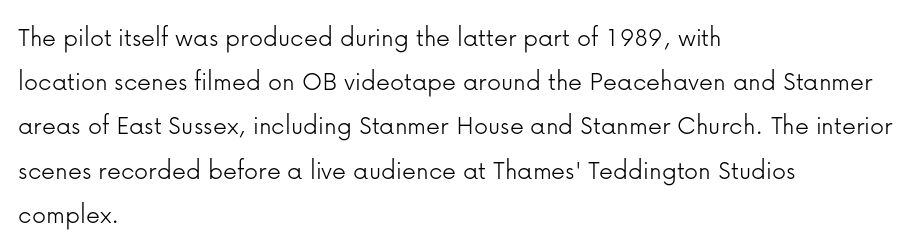
The image shows 28 px light sans-serif type, upright; set left-aligned, normal line spacing (1.58x), normal letter spacing, not underlined; low stroke contrast and a medium x-height.
